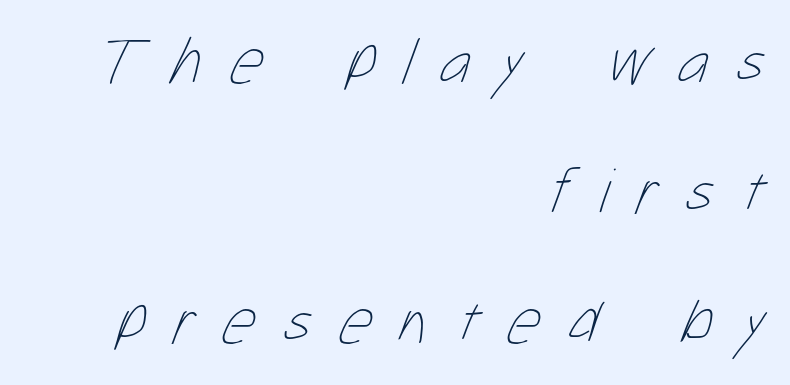
{"bold": "no", "weight": "thin", "width": "condensed", "stroke_contrast": "low", "x_height": "medium", "monospaced": "no", "underline": "no", "align": "right", "line_spacing": "loose", "line_spacing_ratio": 2.0, "letter_spacing": "wide", "letter_spacing_em": 0.42, "glyph_px": 65}
